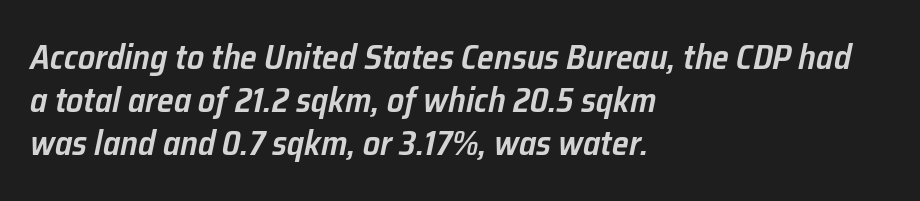
Q: Is the text bold? A: Semi-bold.
Q: Is the text italic (slanted)? A: Yes, it leans right by about 12 degrees.
Q: Is the text underlined? A: No.
Q: How is the paragraph aligned? A: Left-aligned.
Q: Is the spacing between letters normal or unusually wide? A: Normal.
Q: Is the spacing between lines tight, normal or loose? A: Normal.
Q: Width (condensed, normal, or wide)? A: Normal.
Q: Stroke contrast? A: Low.
Q: x-height? A: Medium.
Q: Monospaced? A: No.
